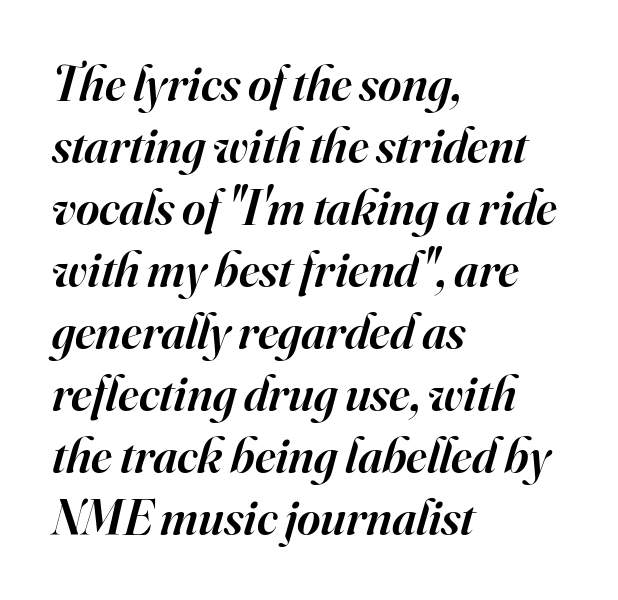
The image shows 50 px semibold serif type, italic (leaning right); set left-aligned, line spacing 1.24x, normal letter spacing, not underlined; high stroke contrast and a small x-height.
